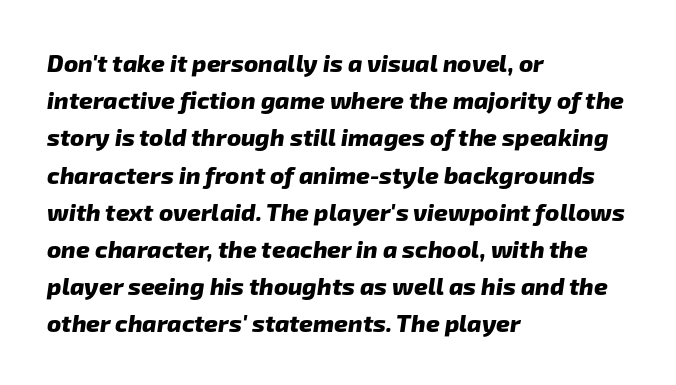
Q: Is the text bold? A: Yes.
Q: Is the text underlined? A: No.
Q: How is the paragraph aligned? A: Left-aligned.
Q: Is the spacing between letters normal or unusually wide? A: Normal.
Q: Is the spacing between lines tight, normal or loose? A: Normal.
